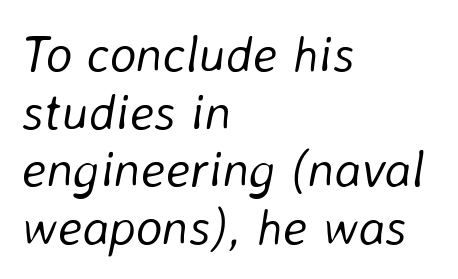
The image shows 51 px light type, italic (leaning right); set left-aligned, tight line spacing (1.13x), normal letter spacing, not underlined; low stroke contrast and a medium x-height.
